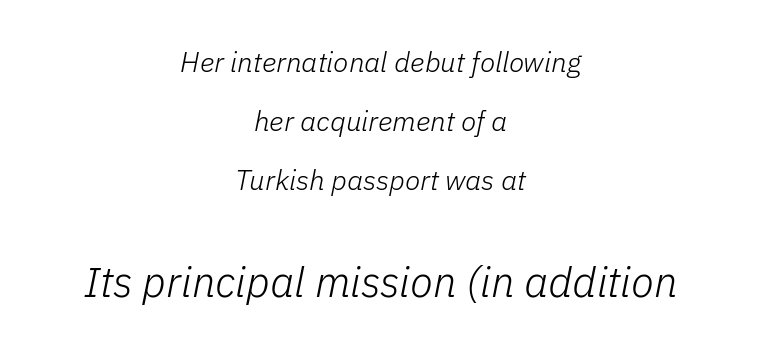
The image shows 42 px light type, italic (leaning right); set centered, loose line spacing (2.1x), normal letter spacing, not underlined; the second (bottom) block is 1.5x larger; low stroke contrast and a medium x-height.
